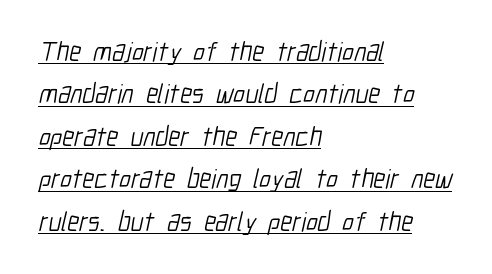
The specimen includes a rule beneath the text block's lines. The font sits on the lighter half of the weight spectrum, regular included. The letters sit at their default tracking, neither squeezed nor spread. These lines are set flush left with a ragged right edge. Successive baselines arrive at the customary interval.
